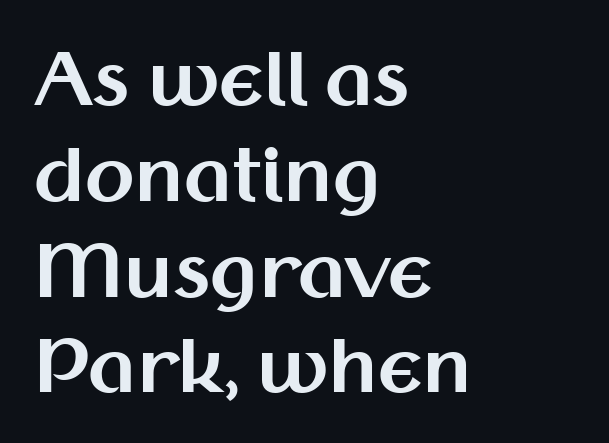
Q: Is the text bold? A: Yes.
Q: Is the text italic (slanted)? A: No, it is upright.
Q: Is the typeface a serif or a sans-serif typeface? A: Sans-serif.
Q: Is the text underlined? A: No.
Q: How is the paragraph aligned? A: Left-aligned.
Q: Is the spacing between letters normal or unusually wide? A: Normal.
Q: Is the spacing between lines tight, normal or loose? A: Normal.
Q: Width (condensed, normal, or wide)? A: Normal.
Q: Stroke contrast? A: Medium.
Q: x-height? A: Medium.
Q: Monospaced? A: No.
